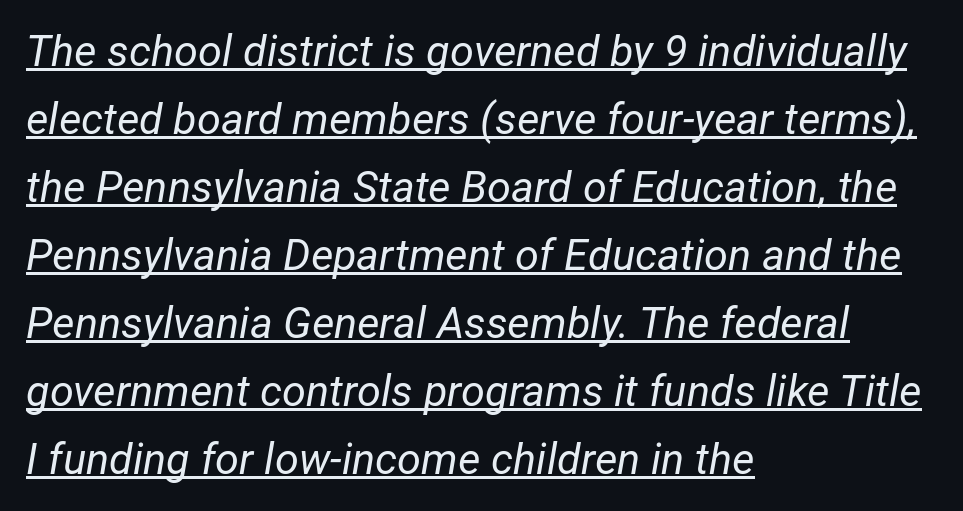
{"italic": "yes", "lean": "right", "slant_degrees": 12, "bold": "no", "weight": "regular", "width": "normal", "stroke_contrast": "low", "x_height": "medium", "monospaced": "no", "underline": "yes", "align": "left", "line_spacing": "normal", "line_spacing_ratio": 1.58, "letter_spacing": "normal", "letter_spacing_em": 0.0, "glyph_px": 43}
